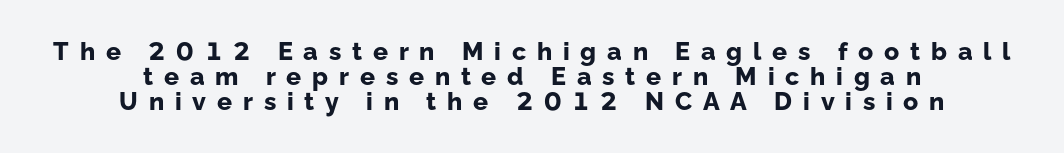
The image shows 25 px bold type, upright; set centered, tight line spacing (1.01x), unusually wide letter spacing (+0.43 em), not underlined.
